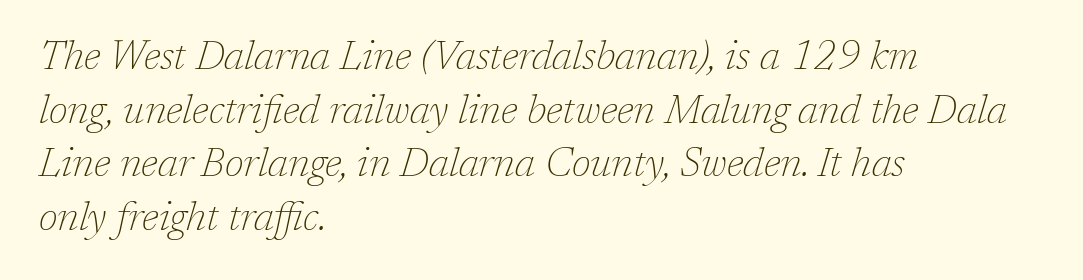
{"serif": "yes", "italic": "yes", "lean": "right", "slant_degrees": 17, "bold": "no", "weight": "thin", "width": "normal", "stroke_contrast": "low", "x_height": "medium", "monospaced": "no", "underline": "no", "align": "left", "line_spacing": "normal", "line_spacing_ratio": 1.34, "letter_spacing": "normal", "letter_spacing_em": 0.0, "glyph_px": 40}
